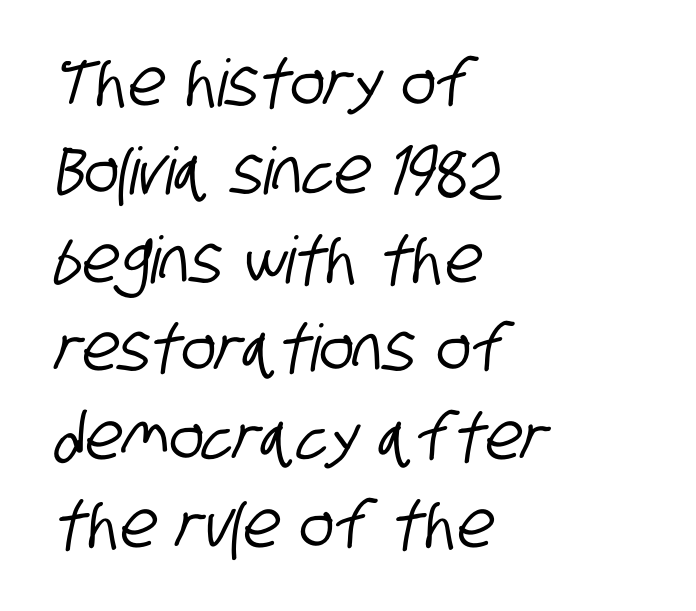
Q: Is the typeface a serif or a sans-serif typeface? A: Sans-serif.
Q: Is the text underlined? A: No.
Q: How is the paragraph aligned? A: Left-aligned.
Q: Is the spacing between letters normal or unusually wide? A: Normal.
Q: Is the spacing between lines tight, normal or loose? A: Normal.
Q: Width (condensed, normal, or wide)? A: Condensed.
Q: Stroke contrast? A: Low.
Q: x-height? A: Large.
Q: Monospaced? A: No.
